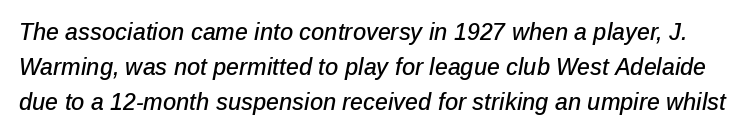
Q: Is the text italic (slanted)? A: Yes, it leans right by about 12 degrees.
Q: Is the text underlined? A: No.
Q: Is the spacing between letters normal or unusually wide? A: Normal.
Q: Is the spacing between lines tight, normal or loose? A: Normal.
